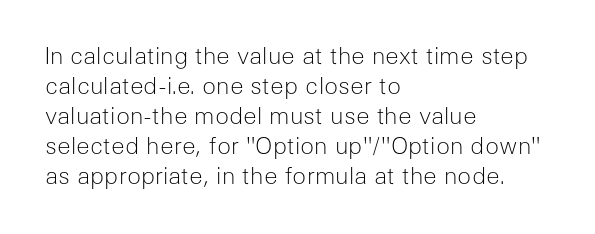
Q: Is the text bold? A: No.
Q: Is the text italic (slanted)? A: No, it is upright.
Q: Is the text underlined? A: No.
Q: How is the paragraph aligned? A: Left-aligned.
Q: Is the spacing between letters normal or unusually wide? A: Normal.
Q: Is the spacing between lines tight, normal or loose? A: Normal.
